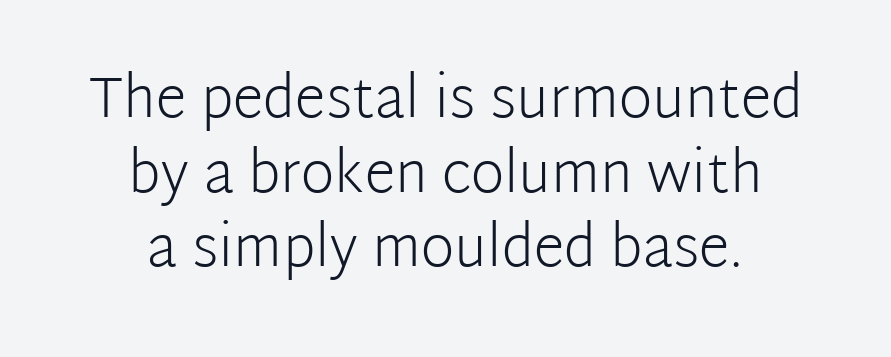
Q: Is the text bold? A: No.
Q: Is the text italic (slanted)? A: No, it is upright.
Q: Is the typeface a serif or a sans-serif typeface? A: Sans-serif.
Q: Is the text underlined? A: No.
Q: How is the paragraph aligned? A: Centered.
Q: Is the spacing between letters normal or unusually wide? A: Normal.
Q: Is the spacing between lines tight, normal or loose? A: Normal.
Q: Width (condensed, normal, or wide)? A: Normal.
Q: Stroke contrast? A: Low.
Q: x-height? A: Medium.
Q: Monospaced? A: No.
